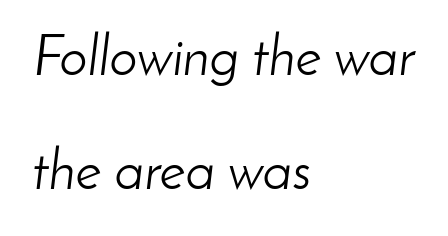
{"italic": "yes", "lean": "right", "slant_degrees": 8, "bold": "no", "weight": "light", "width": "normal", "stroke_contrast": "low", "x_height": "small", "monospaced": "no", "underline": "no", "align": "left", "line_spacing": "loose", "line_spacing_ratio": 2.03, "letter_spacing": "normal", "letter_spacing_em": 0.0, "glyph_px": 56}
